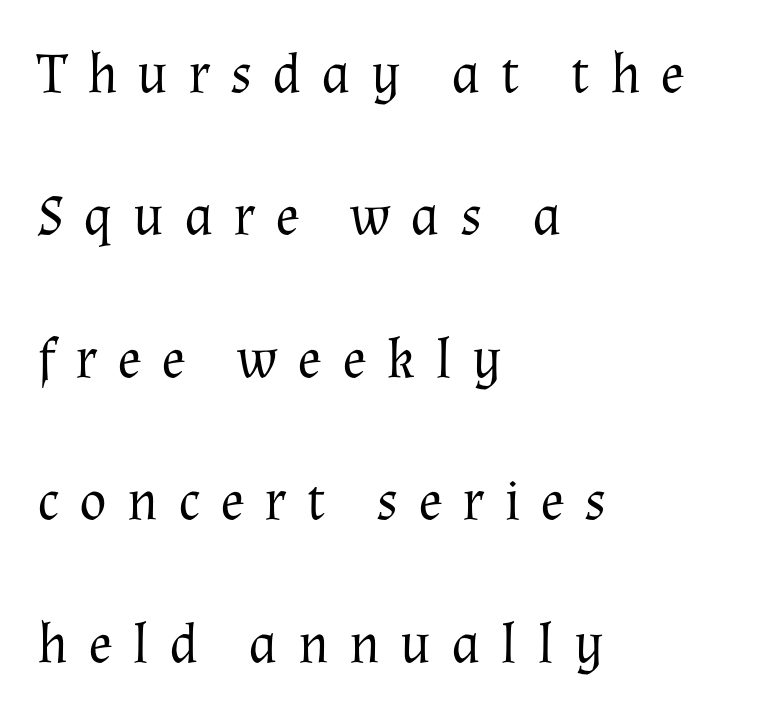
{"serif": "yes", "italic": "no", "bold": "no", "weight": "regular", "width": "normal", "stroke_contrast": "medium", "x_height": "medium", "monospaced": "no", "underline": "no", "align": "left", "line_spacing": "loose", "line_spacing_ratio": 2.5, "letter_spacing": "wide", "letter_spacing_em": 0.35, "glyph_px": 57}
